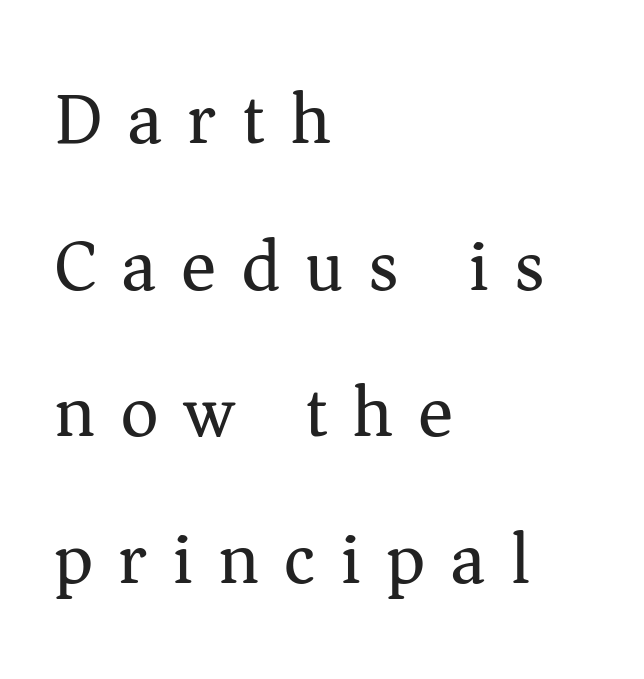
The face used here is proportionally spaced, like ordinary book or web type. Reading down the column, the eye jumps a long way to each next line. Weight: regular or lighter. Teacher's note: observe the even left margin — that is flush-left alignment. You can tell from the footed stems that serif type was used. Posture: straight, roman, zero tilt.
